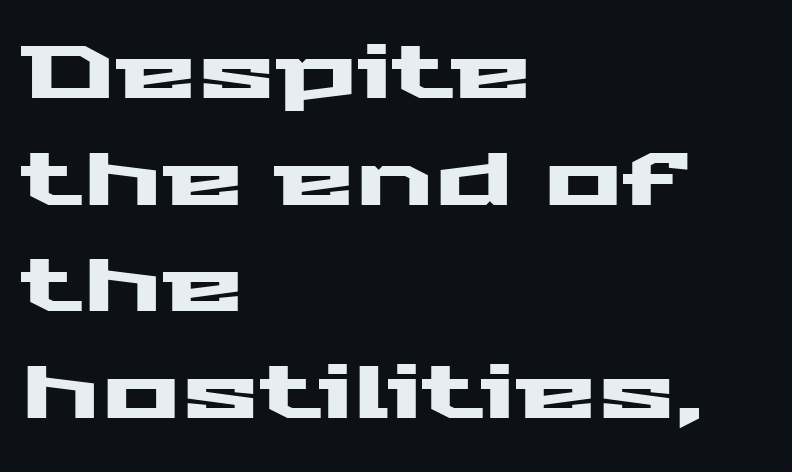
Grotesque or geometric, the face here clearly has no serifs. Horizontal bands of white between lines are of average thickness. A typesetter would mark this as roman, not italic. The letters advance in unequal steps, a hallmark of proportional type.
